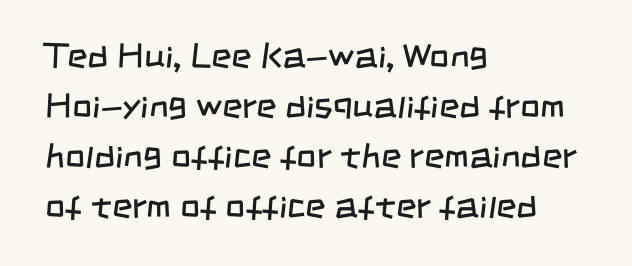
Notice how the passage keeps a crisp vertical edge on the left only. The tracking reads as untouched default to a designer's eye. A typesetter would call this proportional, since set widths differ per character. The vertical gap from one line to the next is medium.
